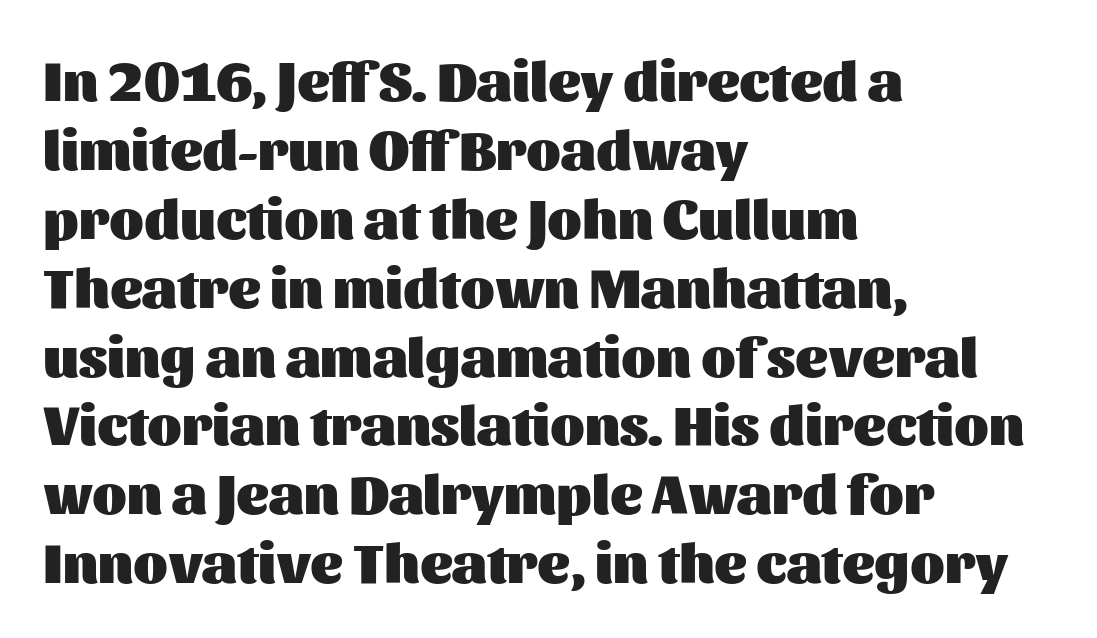
Q: Is the text bold? A: Yes.
Q: Is the text italic (slanted)? A: No, it is upright.
Q: Is the typeface a serif or a sans-serif typeface? A: Sans-serif.
Q: Is the text underlined? A: No.
Q: How is the paragraph aligned? A: Left-aligned.
Q: Is the spacing between letters normal or unusually wide? A: Normal.
Q: Width (condensed, normal, or wide)? A: Normal.
Q: Stroke contrast? A: Medium.
Q: x-height? A: Medium.
Q: Monospaced? A: No.
